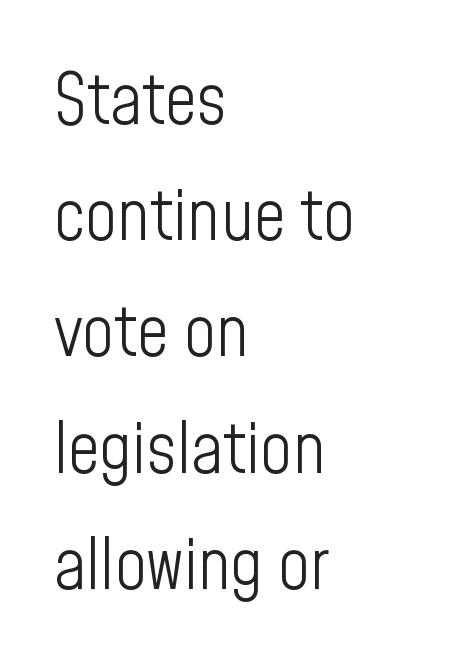
Rows of type keep a routine distance in the vertical direction. The rendering keeps characters at their native spacing. The lines are quadded left. Posture: straight, roman, zero tilt.
